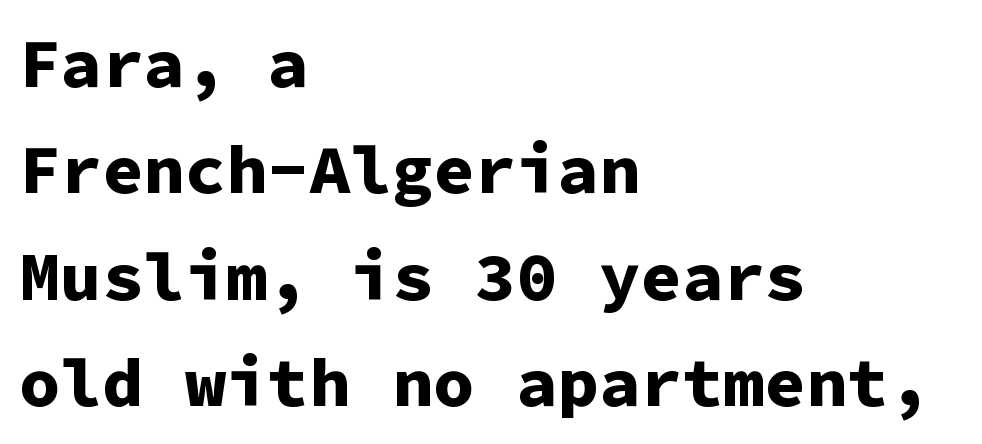
Is there any slant? The stems are plumb. Just letters on the line, the space beneath them empty. Its strokes are broad and dark, the hallmark of bold type. Looks like terminal output: every glyph gets an equal slot. The rows are spaced the way most documents space them.
